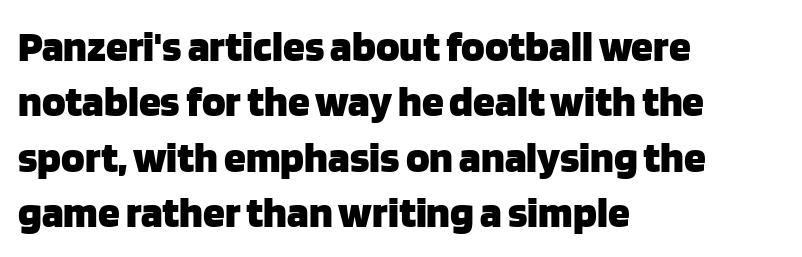
Q: Is the text bold? A: Yes.
Q: Is the text italic (slanted)? A: No, it is upright.
Q: Is the typeface a serif or a sans-serif typeface? A: Sans-serif.
Q: Is the text underlined? A: No.
Q: How is the paragraph aligned? A: Left-aligned.
Q: Is the spacing between letters normal or unusually wide? A: Normal.
Q: Is the spacing between lines tight, normal or loose? A: Normal.
Q: Width (condensed, normal, or wide)? A: Normal.
Q: Stroke contrast? A: Low.
Q: x-height? A: Large.
Q: Monospaced? A: No.
